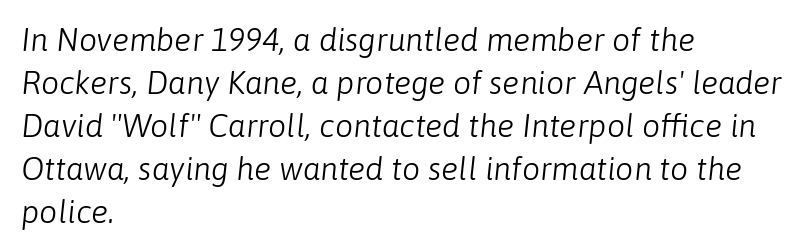
{"italic": "yes", "lean": "right", "slant_degrees": 6, "bold": "no", "weight": "light", "width": "normal", "stroke_contrast": "low", "x_height": "medium", "monospaced": "no", "underline": "no", "align": "left", "line_spacing": "normal", "line_spacing_ratio": 1.34, "letter_spacing": "normal", "letter_spacing_em": 0.0, "glyph_px": 32}
